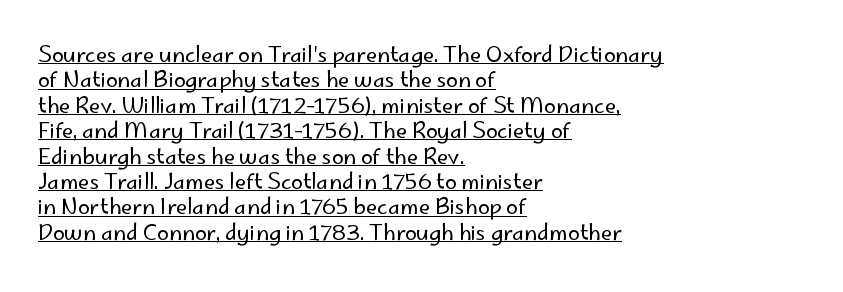
This is the regular roman posture of the typeface. Weight: in the light-to-regular range. Where is the straight margin? On the left. This is underlined copy, the kind a proofreader might mark for attention. The letters sit at their default tracking, neither squeezed nor spread.
